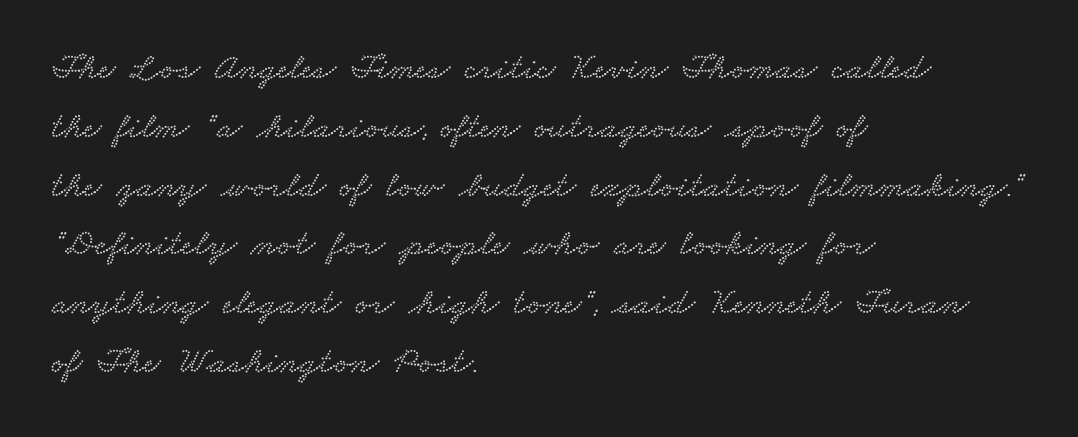
The image shows 37 px wide serif type; set left-aligned, normal line spacing (1.59x), normal letter spacing, not underlined; low stroke contrast and a small x-height.
